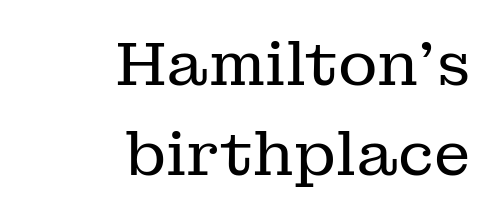
The image shows 61 px regular-weight serif type, upright; set right-aligned, normal line spacing (1.47x), normal letter spacing, not underlined; low stroke contrast and a medium x-height.
